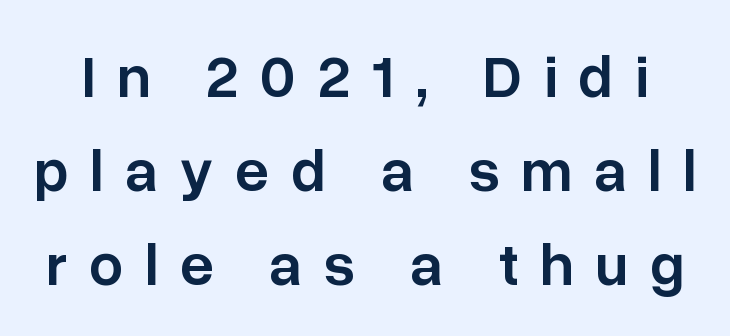
The face used here is a sans, in the tradition of grotesques and geometrics. Summary of vertical rhythm: regular, with standard interline spacing. Looks like regular typesetting: each glyph gets only the width it needs. Glance below the letters and you will spot only blank space. Substantial extra tracking has been applied to these lines.
